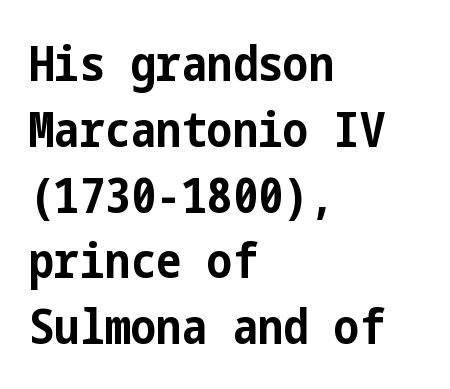
The image shows 48 px bold, condensed sans-serif type, upright; set left-aligned, normal line spacing (1.37x), normal letter spacing, not underlined; low stroke contrast and a medium x-height.
